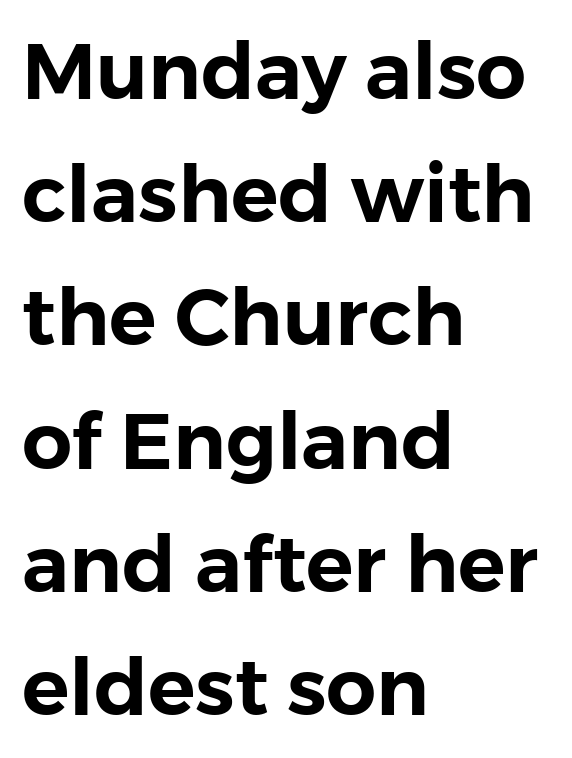
The typography opts for an upright posture over an oblique one. Notice how the passage keeps a crisp vertical edge on the left only. The face used here is proportionally spaced, like ordinary book or web type. Does the leading feel generous? No, just average. Words appear dense and cohesive because spacing is normal. Note: no serifs on the glyphs.
